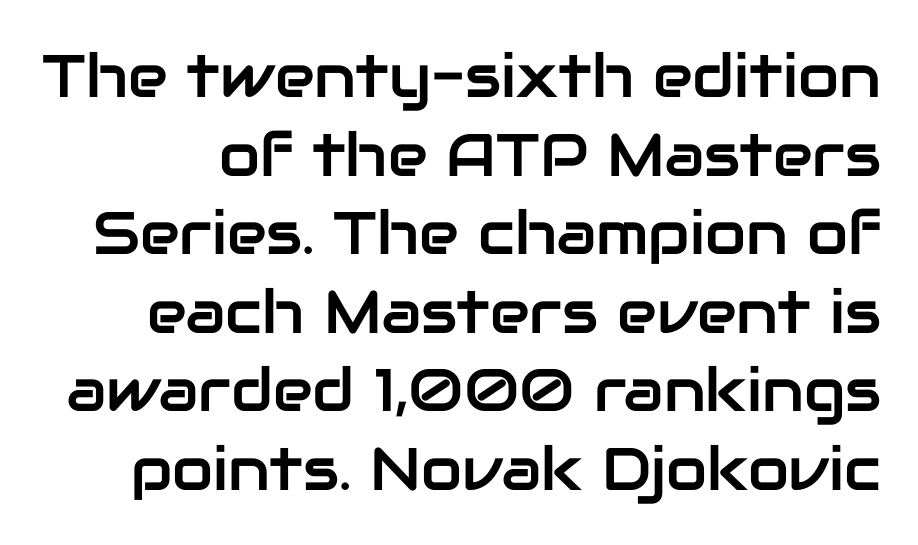
Q: Is the text italic (slanted)? A: No, it is upright.
Q: Is the typeface a serif or a sans-serif typeface? A: Sans-serif.
Q: Is the text underlined? A: No.
Q: Is the spacing between letters normal or unusually wide? A: Normal.
Q: Is the spacing between lines tight, normal or loose? A: Normal.
Q: Width (condensed, normal, or wide)? A: Normal.
Q: Stroke contrast? A: Low.
Q: x-height? A: Medium.
Q: Monospaced? A: No.
